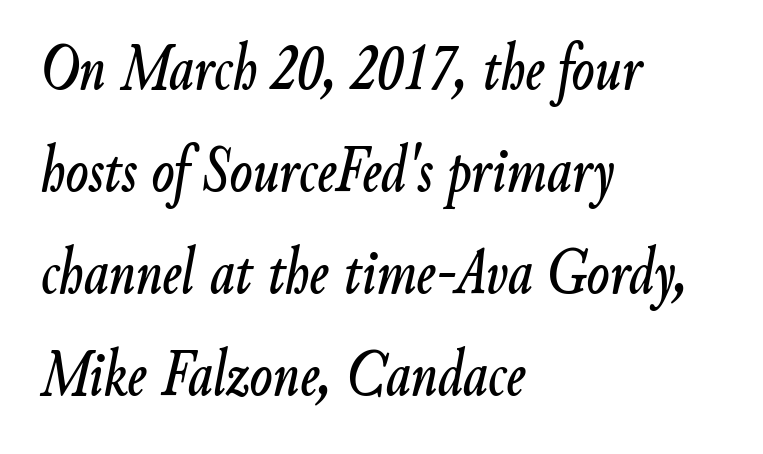
The image shows 67 px condensed type, italic (leaning right); set left-aligned, normal line spacing (1.52x), normal letter spacing, not underlined; low stroke contrast and a small x-height.
